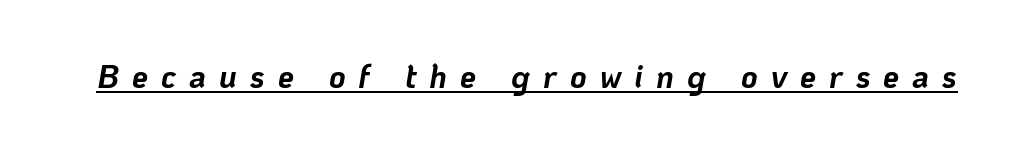
The image shows 32 px bold type, italic (leaning right); set unusually wide letter spacing (+0.41 em), underlined; low stroke contrast and a medium x-height.
